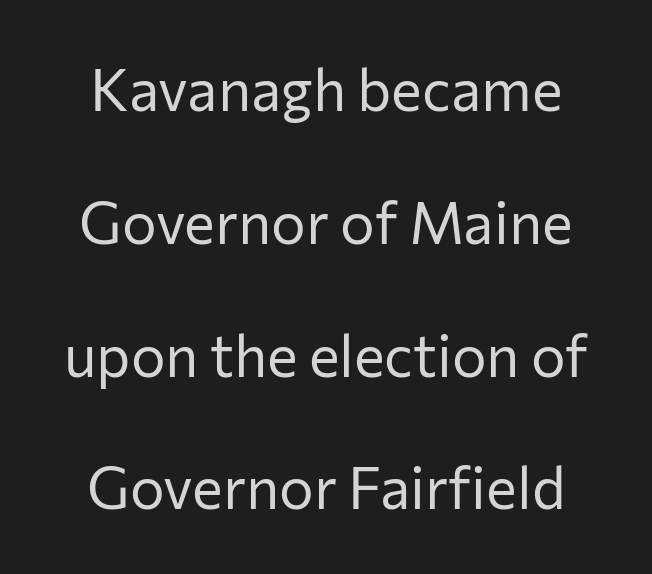
Q: Is the text bold? A: No.
Q: Is the text italic (slanted)? A: No, it is upright.
Q: Is the typeface a serif or a sans-serif typeface? A: Sans-serif.
Q: Is the text underlined? A: No.
Q: Is the spacing between letters normal or unusually wide? A: Normal.
Q: Is the spacing between lines tight, normal or loose? A: Loose.
Q: Width (condensed, normal, or wide)? A: Normal.
Q: Stroke contrast? A: Low.
Q: x-height? A: Medium.
Q: Monospaced? A: No.
